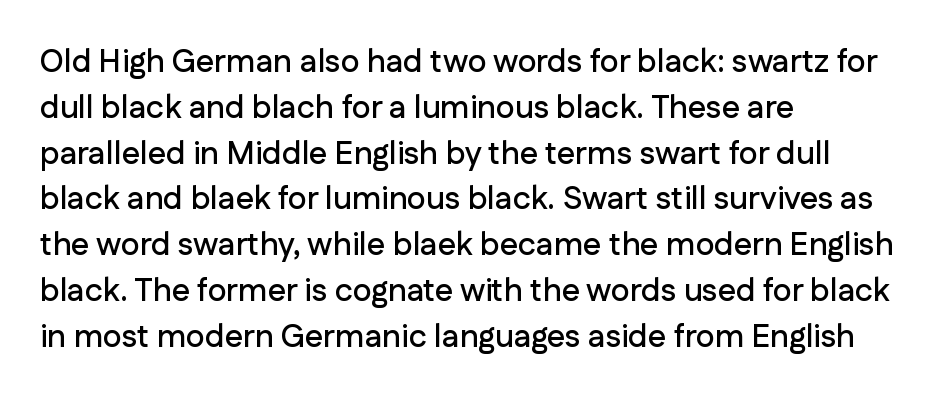
Q: Is the text italic (slanted)? A: No, it is upright.
Q: Is the typeface a serif or a sans-serif typeface? A: Sans-serif.
Q: Is the text underlined? A: No.
Q: How is the paragraph aligned? A: Left-aligned.
Q: Is the spacing between letters normal or unusually wide? A: Normal.
Q: Is the spacing between lines tight, normal or loose? A: Normal.
Q: Width (condensed, normal, or wide)? A: Normal.
Q: Stroke contrast? A: Low.
Q: x-height? A: Medium.
Q: Monospaced? A: No.
